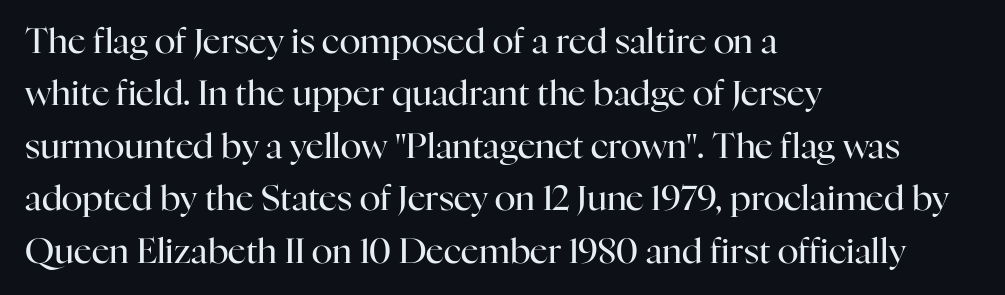
Q: Is the text bold? A: No.
Q: Is the text italic (slanted)? A: No, it is upright.
Q: Is the typeface a serif or a sans-serif typeface? A: Serif.
Q: Is the text underlined? A: No.
Q: How is the paragraph aligned? A: Left-aligned.
Q: Is the spacing between letters normal or unusually wide? A: Normal.
Q: Is the spacing between lines tight, normal or loose? A: Normal.
Q: Width (condensed, normal, or wide)? A: Normal.
Q: Stroke contrast? A: High.
Q: x-height? A: Medium.
Q: Monospaced? A: No.
